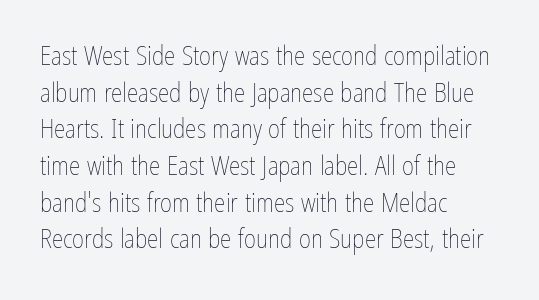
In CSS terms this would be text-align: left. The words here are not underlined. The font is comparable to plain body text, perhaps lighter. Every character sits straight up, as roman type does. The vertical gap from one line to the next is medium. Compared with typical body copy, the letter spacing here is the same.
